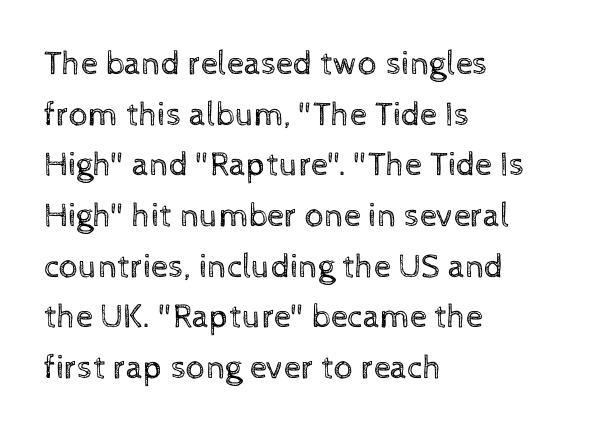
{"italic": "no", "bold": "no", "weight": "regular", "width": "normal", "x_height": "medium", "monospaced": "no", "underline": "no", "align": "left", "line_spacing": "normal", "line_spacing_ratio": 1.49, "letter_spacing": "normal", "letter_spacing_em": 0.0, "glyph_px": 34}
